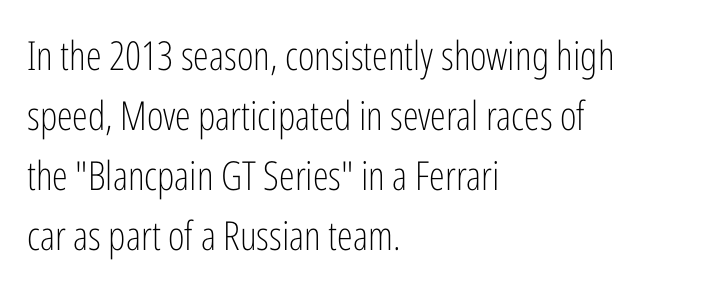
The image shows 40 px light, condensed sans-serif type, upright; set left-aligned, normal line spacing (1.5x), normal letter spacing, not underlined; low stroke contrast and a medium x-height.
